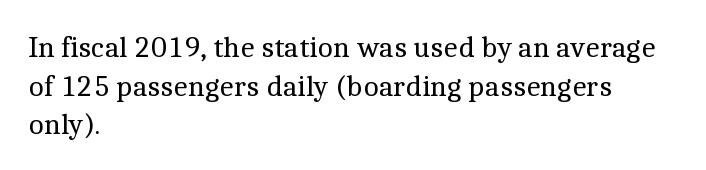
The image shows 30 px regular-weight serif type, upright; set left-aligned, normal line spacing (1.29x), normal letter spacing, not underlined; a medium x-height.
